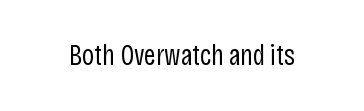
Notice how the stems are strictly vertical — no italics here. This is not heavy type; no bold has been used. The specimen omits any rule beneath the text block's lines. In terms of letterform style, serifs are entirely absent. Is this a fixed-width face? No — the glyphs have proportional, varying widths. No extra tracking has been applied to these lines.
